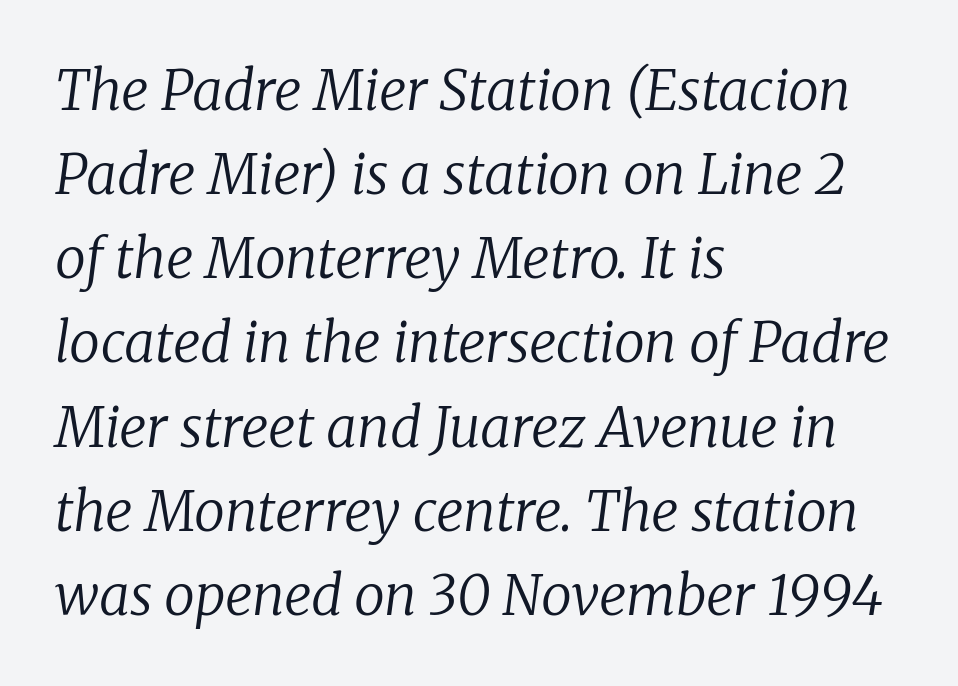
The image shows 55 px regular-weight serif type, italic (leaning right); set left-aligned, normal line spacing (1.53x), normal letter spacing, not underlined; low stroke contrast and a medium x-height.
